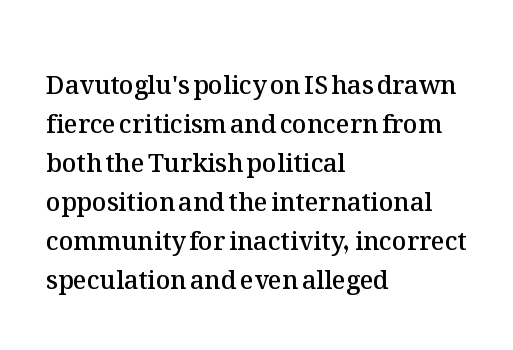
{"italic": "no", "bold": "semi", "underline": "no", "align": "left", "line_spacing": "normal", "line_spacing_ratio": 1.56, "letter_spacing": "normal", "letter_spacing_em": 0.0, "glyph_px": 25}
